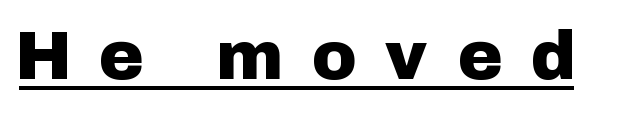
Display-style spreading of the glyphs; the letterfit is very open. Varying glyph widths throughout — classic text-font behaviour. The glyphs are accompanied by a horizontal stroke just below them. Notice how the stems are strictly vertical — no italics here. Regarding serifs, this sample does without them.
